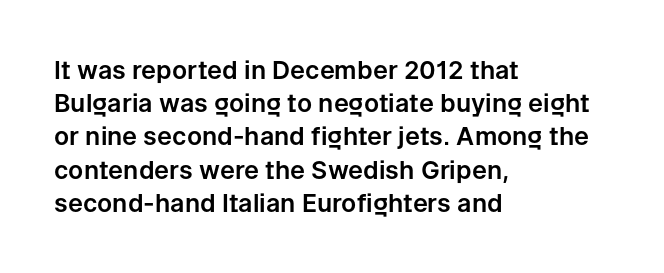
The image shows 25 px text type, upright; set left-aligned, normal line spacing (1.33x), normal letter spacing, not underlined.
